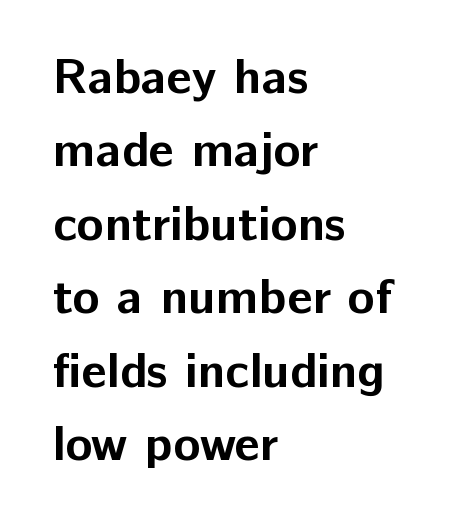
Q: Is the text bold? A: Yes.
Q: Is the text italic (slanted)? A: No, it is upright.
Q: Is the typeface a serif or a sans-serif typeface? A: Sans-serif.
Q: Is the text underlined? A: No.
Q: How is the paragraph aligned? A: Left-aligned.
Q: Is the spacing between letters normal or unusually wide? A: Normal.
Q: Is the spacing between lines tight, normal or loose? A: Normal.
Q: Width (condensed, normal, or wide)? A: Normal.
Q: Stroke contrast? A: Low.
Q: x-height? A: Medium.
Q: Monospaced? A: No.
